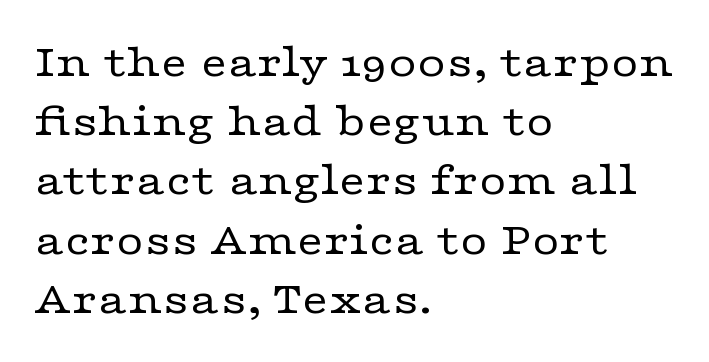
Interline gaps are of average width in this sample. The zone under the glyphs is completely vacant. Think of a printed novel: that variable character pitch is what you see here. If you drew a ruler down the left edge, every line would touch it.
